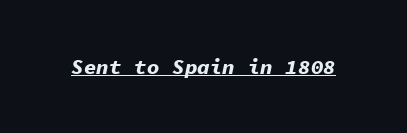
The rendering applies a slant to the glyphs. Look at the tracking — it's just the regular setting, nothing added. Set as a true bold cut, around the 700 mark. The string is rendered with underlining switched on.
